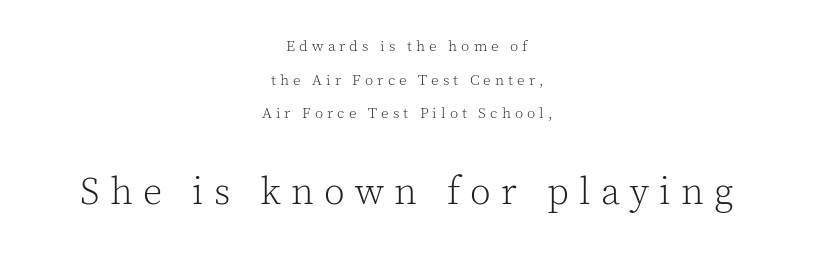
Horizontally, the lines are justified to the midpoint only. The letters are spread apart with noticeably loose tracking. Does the type have serifs? Yes, each stem ends in a small foot. The specimen reads as upright at a glance. Bigger letters appear in the bottom chunk; the top chunk is reduced. Students, observe: this is what heavily led, spacious text looks like.
